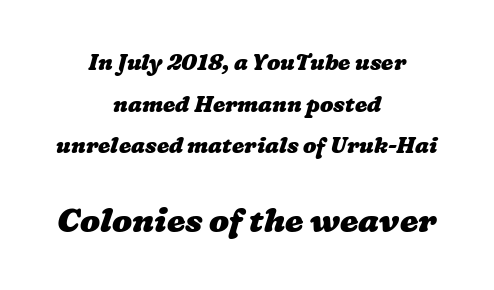
{"bold": "yes", "weight": "heavy", "width": "wide", "stroke_contrast": "low", "x_height": "medium", "monospaced": "no", "underline": "no", "align": "center", "line_spacing_ratio": 1.89, "letter_spacing": "normal", "letter_spacing_em": 0.0, "larger_block": "second", "size_ratio": 1.5, "glyph_px": 33}
